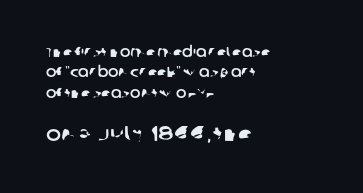
{"underline": "no", "align": "left", "line_spacing": "normal", "line_spacing_ratio": 1.46, "letter_spacing": "normal", "letter_spacing_em": 0.0, "larger_block": "second", "size_ratio": 1.5, "glyph_px": 21}
